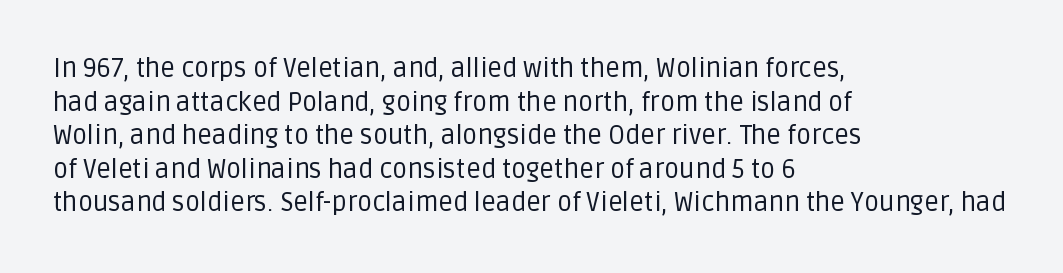
Interline gaps are of average width in this sample. In terms of posture, this sample is upright. Teacher's note: observe the even left margin — that is flush-left alignment. The cut favours lightness, reaching ordinary text weight at its darkest.
